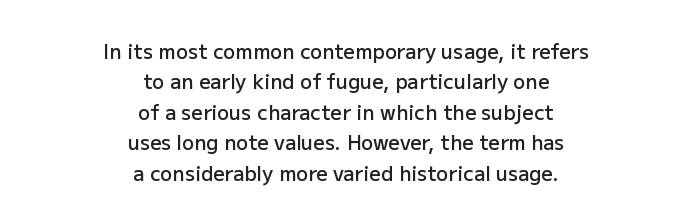
The image shows 20 px text type, upright; set centered, normal line spacing (1.52x), normal letter spacing, not underlined.
